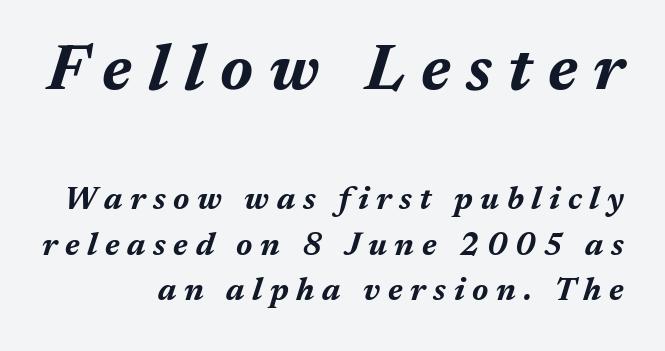
The image shows 65 px bold type, italic (leaning right); set right-aligned, normal line spacing (1.42x), unusually wide letter spacing (+0.24 em), not underlined; the first (top) block is 2.03x larger; medium stroke contrast and a medium x-height.
